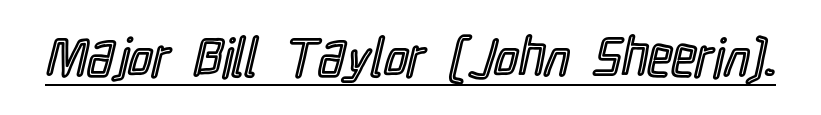
Proportional: the letters do not fall into vertical columns. This rendering features underlined lettering. No extra tracking has been applied to these lines.
